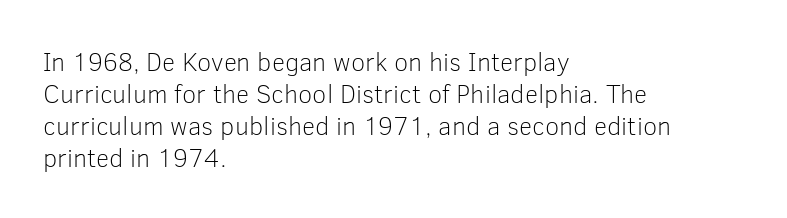
Q: Is the text bold? A: No.
Q: Is the text italic (slanted)? A: No, it is upright.
Q: Is the text underlined? A: No.
Q: How is the paragraph aligned? A: Left-aligned.
Q: Is the spacing between letters normal or unusually wide? A: Normal.
